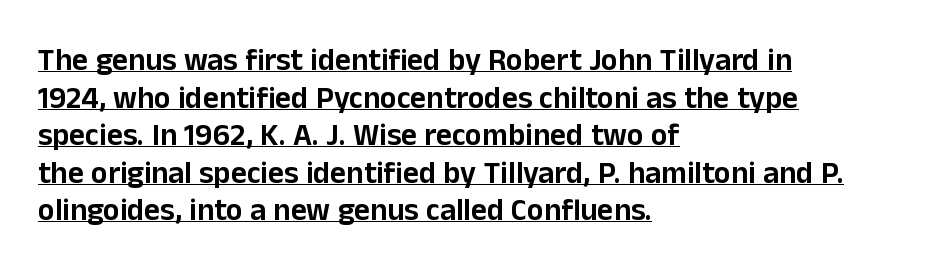
The type sits square on the baseline with zero lean. All the whitespace from short lines collects on the right. Short note: letters normally spaced. Regarding serifs, this sample does without them.
